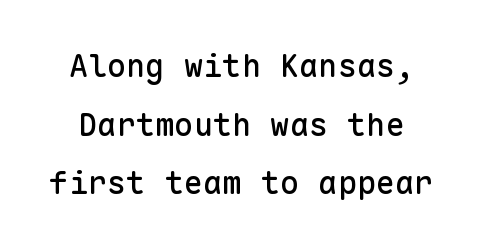
Q: Is the text italic (slanted)? A: No, it is upright.
Q: Is the typeface a serif or a sans-serif typeface? A: Sans-serif.
Q: Is the text underlined? A: No.
Q: Is the spacing between letters normal or unusually wide? A: Normal.
Q: Width (condensed, normal, or wide)? A: Normal.
Q: Stroke contrast? A: Low.
Q: x-height? A: Medium.
Q: Monospaced? A: Yes.
